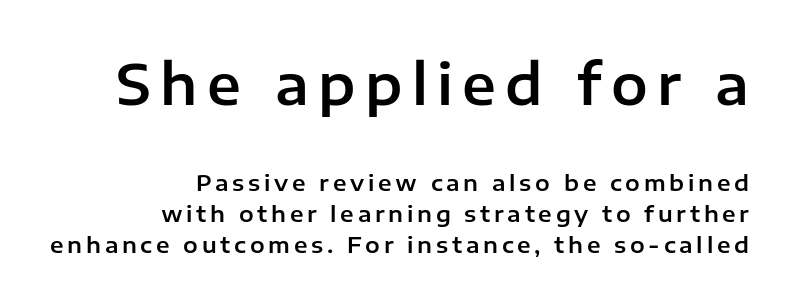
Q: Is the text italic (slanted)? A: No, it is upright.
Q: Is the typeface a serif or a sans-serif typeface? A: Sans-serif.
Q: Is the text underlined? A: No.
Q: How is the paragraph aligned? A: Right-aligned.
Q: Is the spacing between lines tight, normal or loose? A: Normal.
Q: Which block of text is set in a larger size, the first (top) or the second (bottom)? A: The first (top) one.
Q: Width (condensed, normal, or wide)? A: Normal.
Q: Stroke contrast? A: Low.
Q: x-height? A: Medium.
Q: Monospaced? A: No.
